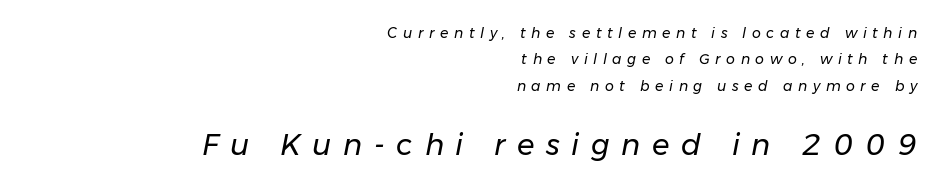
These lines stack with their right ends in a neat column. This is oblique type, the kind used for emphasis or titles. The following chunk of copy outweighs the initial chunk in type size. Has an underline been added? It has not.
